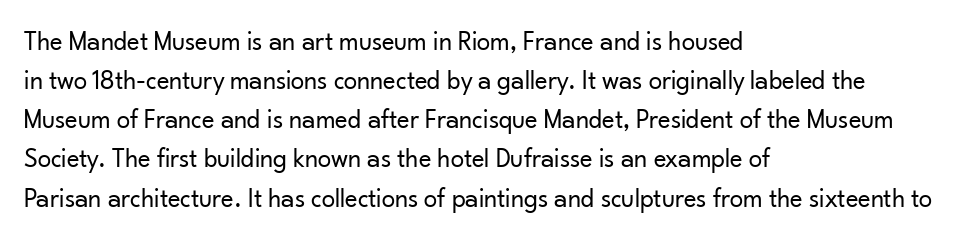
{"italic": "no", "bold": "no", "underline": "no", "align": "left", "line_spacing": "normal", "line_spacing_ratio": 1.45, "letter_spacing": "normal", "letter_spacing_em": 0.0, "glyph_px": 27}
